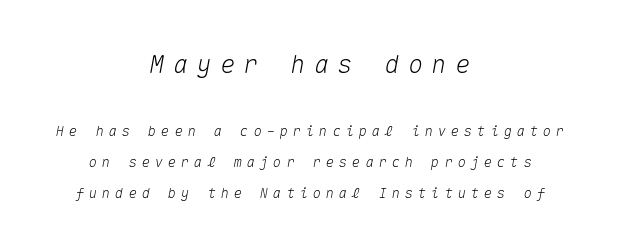
The designer dialed line spacing up above the default. The face used here appears at its bigger size in the upper chunk. Anything drawn beneath the words? Only blank space. Honestly, the letter spacing is so wide it's the main thing you notice. Does the lettering tilt? It does — this is italic. The paragraph has two soft edges and a firm central axis.
